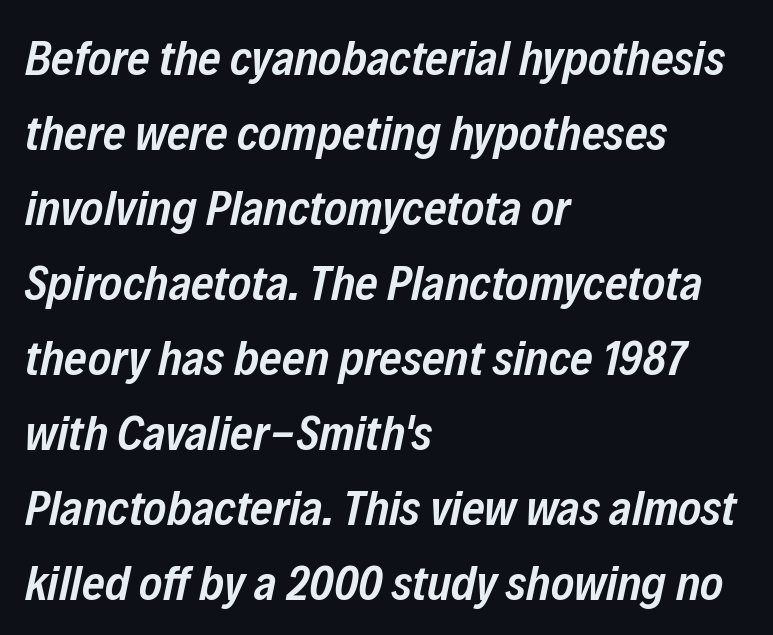
The image shows 49 px semibold, condensed type, italic (leaning right); set left-aligned, normal line spacing (1.53x), normal letter spacing, not underlined; low stroke contrast and a medium x-height.
